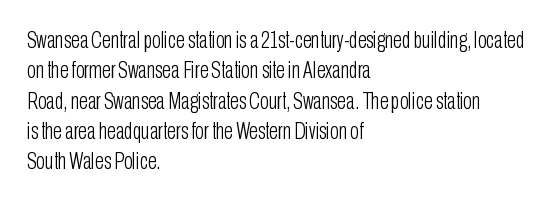
{"italic": "no", "bold": "no", "underline": "no", "align": "left", "line_spacing": "normal", "line_spacing_ratio": 1.32, "letter_spacing": "normal", "letter_spacing_em": 0.0, "glyph_px": 23}
